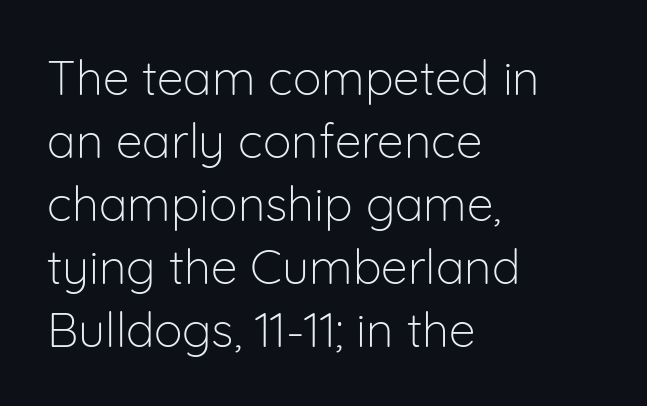
The image shows 48 px light sans-serif type, upright; set left-aligned, normal line spacing (1.31x), normal letter spacing, not underlined; low stroke contrast and a medium x-height.
